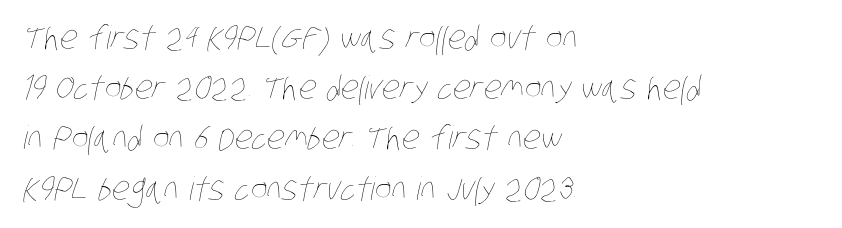
Q: Is the text bold? A: No.
Q: Is the text underlined? A: No.
Q: How is the paragraph aligned? A: Left-aligned.
Q: Is the spacing between letters normal or unusually wide? A: Normal.
Q: Is the spacing between lines tight, normal or loose? A: Normal.
Q: Width (condensed, normal, or wide)? A: Condensed.
Q: Stroke contrast? A: Low.
Q: x-height? A: Large.
Q: Monospaced? A: No.
